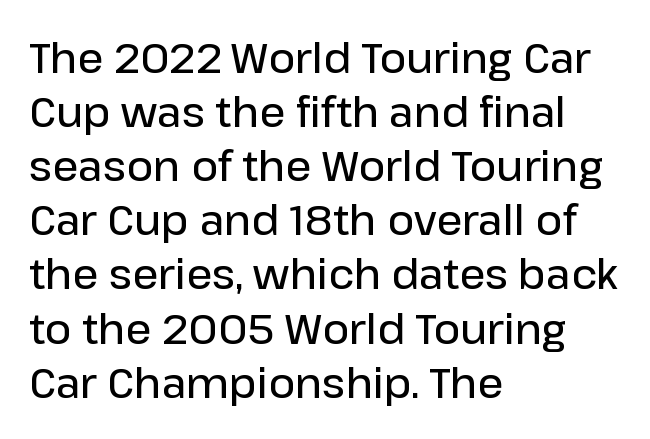
{"serif": "no", "italic": "no", "bold": "semi", "weight": "semibold", "width": "normal", "stroke_contrast": "low", "x_height": "medium", "monospaced": "no", "underline": "no", "align": "left", "line_spacing": "normal", "line_spacing_ratio": 1.32, "letter_spacing": "normal", "letter_spacing_em": 0.0, "glyph_px": 41}
